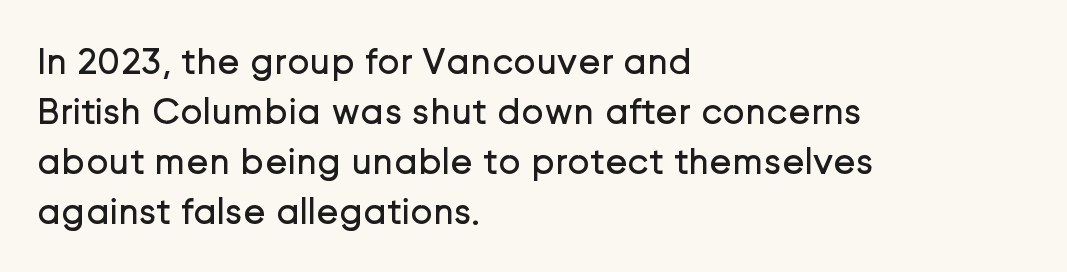
{"serif": "no", "italic": "no", "bold": "no", "weight": "regular", "width": "normal", "stroke_contrast": "low", "x_height": "medium", "monospaced": "no", "underline": "no", "align": "left", "line_spacing": "normal", "line_spacing_ratio": 1.32, "letter_spacing": "normal", "letter_spacing_em": 0.0, "glyph_px": 38}
